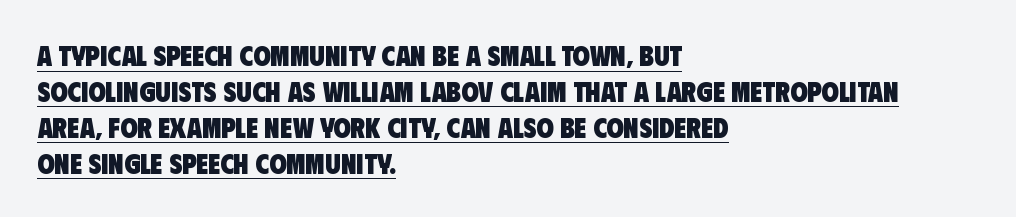
{"serif": "no", "bold": "yes", "weight": "heavy", "width": "condensed", "stroke_contrast": "low", "x_height": "large", "monospaced": "no", "underline": "yes", "align": "left", "line_spacing": "normal", "line_spacing_ratio": 1.28, "letter_spacing": "normal", "letter_spacing_em": 0.0, "glyph_px": 28}
